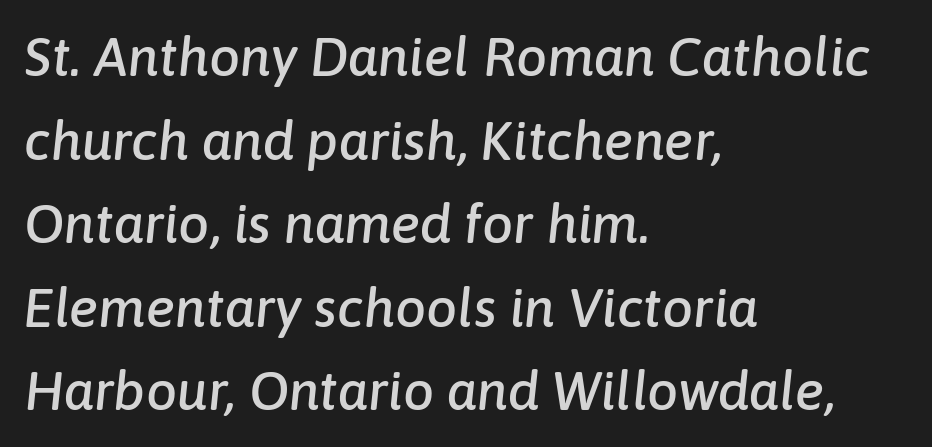
{"italic": "yes", "lean": "right", "slant_degrees": 6, "width": "normal", "stroke_contrast": "low", "x_height": "medium", "monospaced": "no", "underline": "no", "align": "left", "line_spacing": "normal", "line_spacing_ratio": 1.52, "letter_spacing": "normal", "letter_spacing_em": 0.0, "glyph_px": 55}
